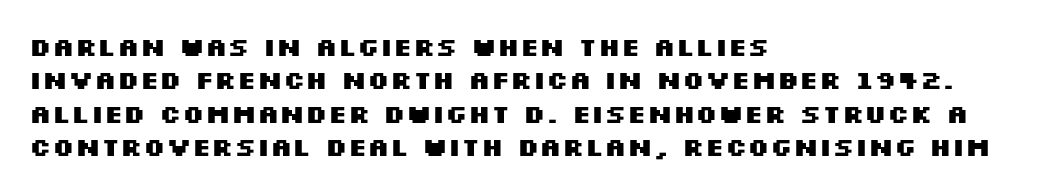
Q: Is the text bold? A: Yes.
Q: Is the text italic (slanted)? A: No, it is upright.
Q: Is the text underlined? A: No.
Q: How is the paragraph aligned? A: Left-aligned.
Q: Is the spacing between letters normal or unusually wide? A: Normal.
Q: Is the spacing between lines tight, normal or loose? A: Normal.
